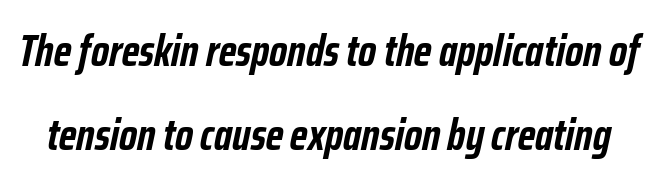
Q: Is the text bold? A: Yes.
Q: Is the text italic (slanted)? A: Yes, it leans right by about 12 degrees.
Q: Is the text underlined? A: No.
Q: Is the spacing between letters normal or unusually wide? A: Normal.
Q: Is the spacing between lines tight, normal or loose? A: Loose.
Q: Width (condensed, normal, or wide)? A: Condensed.
Q: Stroke contrast? A: Low.
Q: x-height? A: Medium.
Q: Monospaced? A: No.
